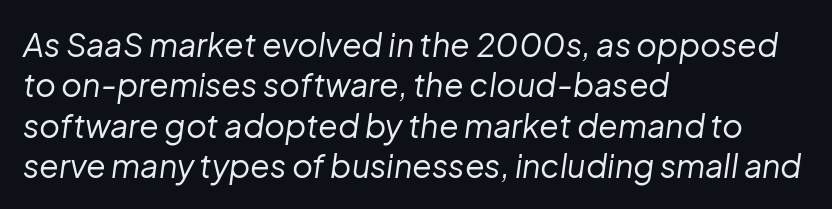
The image shows 32 px regular-weight type, italic (leaning right); set left-aligned, normal line spacing (1.26x), normal letter spacing, not underlined; low stroke contrast and a medium x-height.
